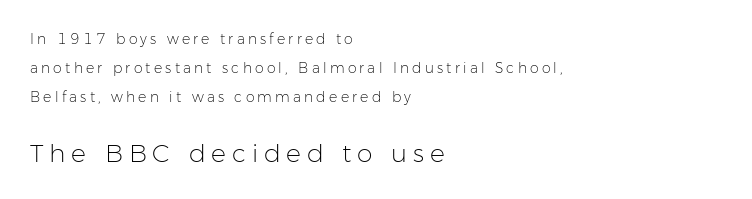
Q: Is the text bold? A: No.
Q: Is the text italic (slanted)? A: No, it is upright.
Q: Is the text underlined? A: No.
Q: How is the paragraph aligned? A: Left-aligned.
Q: Is the spacing between letters normal or unusually wide? A: Unusually wide.
Q: Is the spacing between lines tight, normal or loose? A: Loose.
Q: Which block of text is set in a larger size, the first (top) or the second (bottom)? A: The second (bottom) one.
